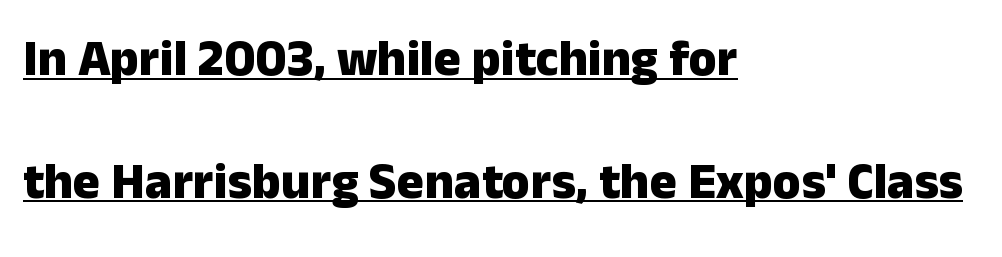
{"serif": "no", "italic": "no", "bold": "yes", "weight": "heavy", "width": "normal", "stroke_contrast": "low", "x_height": "medium", "monospaced": "no", "underline": "yes", "align": "left", "line_spacing": "loose", "line_spacing_ratio": 2.41, "letter_spacing": "normal", "letter_spacing_em": 0.0, "glyph_px": 51}
